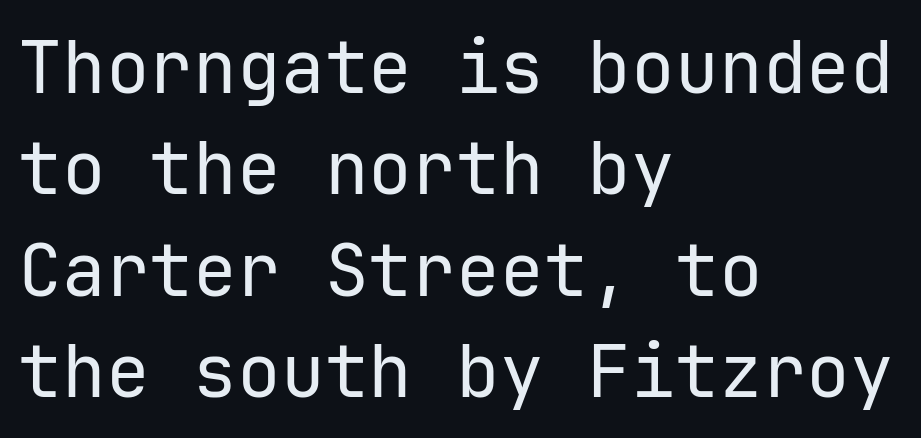
Q: Is the text bold? A: No.
Q: Is the text italic (slanted)? A: No, it is upright.
Q: Is the typeface a serif or a sans-serif typeface? A: Sans-serif.
Q: Is the text underlined? A: No.
Q: How is the paragraph aligned? A: Left-aligned.
Q: Is the spacing between letters normal or unusually wide? A: Normal.
Q: Is the spacing between lines tight, normal or loose? A: Normal.
Q: Width (condensed, normal, or wide)? A: Normal.
Q: Stroke contrast? A: Low.
Q: x-height? A: Medium.
Q: Monospaced? A: Yes.
